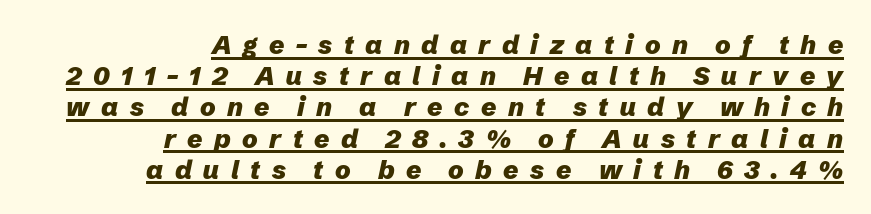
The image shows 26 px bold type, italic (leaning right); set right-aligned, line spacing 1.2x, unusually wide letter spacing (+0.44 em), underlined.
